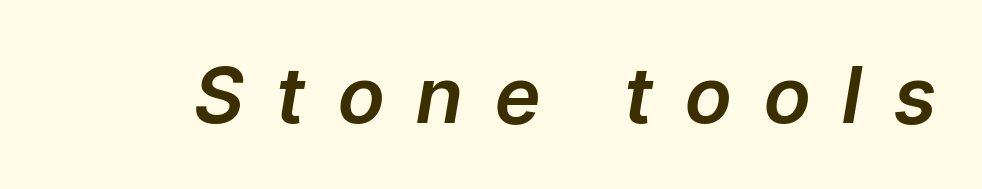
{"italic": "yes", "lean": "right", "slant_degrees": 9, "width": "normal", "stroke_contrast": "low", "x_height": "medium", "monospaced": "no", "underline": "no", "letter_spacing": "wide", "letter_spacing_em": 0.44, "glyph_px": 78}
